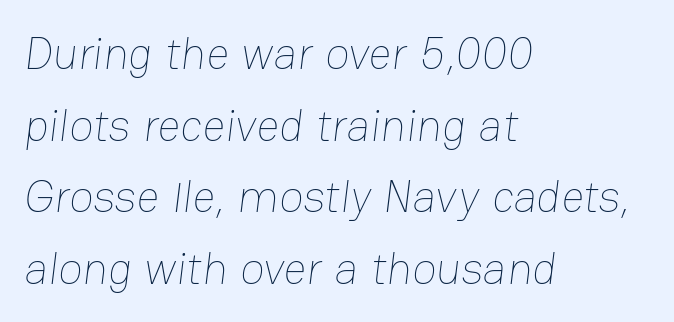
Look at the tracking — it's just the regular setting, nothing added. Check the space under the baseline: it is left empty. You could not count columns in this text — the font is proportionally spaced. Think standard paragraph weight, or any step lighter than that.
